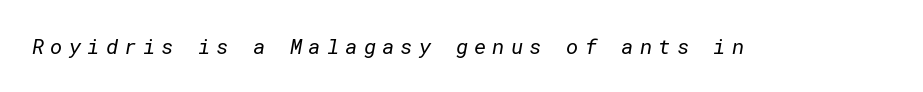
Q: Is the text bold? A: No.
Q: Is the text underlined? A: No.
Q: Is the spacing between letters normal or unusually wide? A: Unusually wide.
